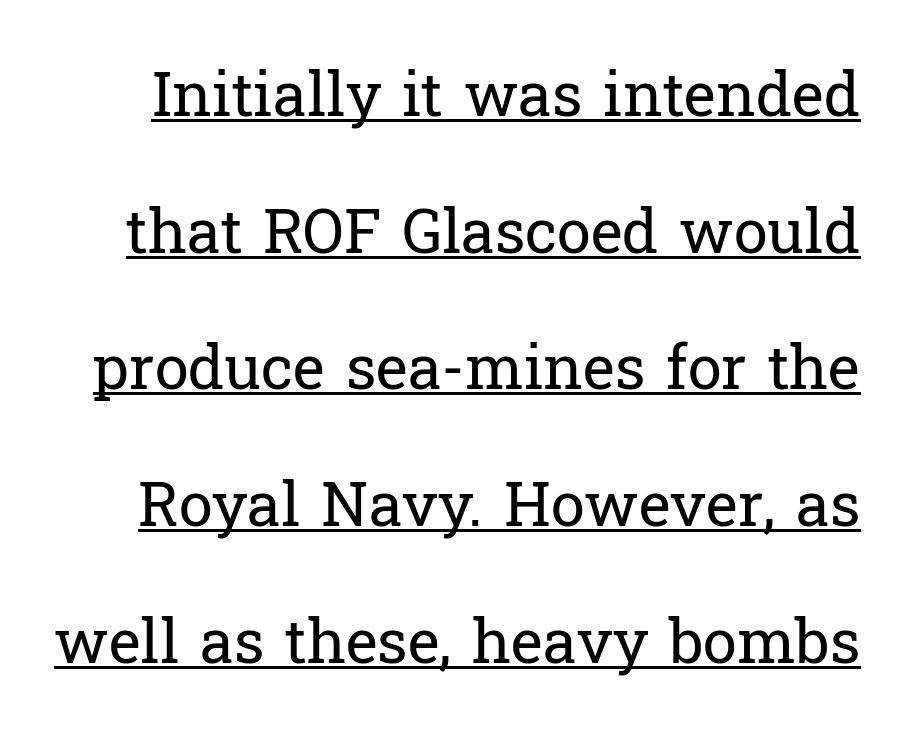
{"serif": "yes", "italic": "no", "bold": "no", "weight": "regular", "width": "normal", "stroke_contrast": "low", "x_height": "medium", "monospaced": "no", "underline": "yes", "line_spacing": "loose", "line_spacing_ratio": 2.24, "letter_spacing": "normal", "letter_spacing_em": 0.0, "glyph_px": 61}
